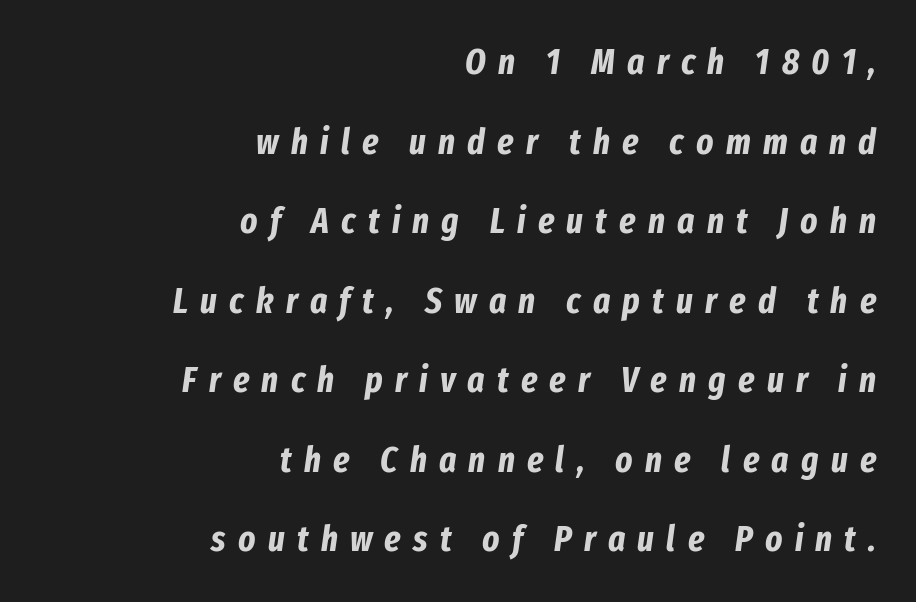
Decoration check: the copy has no underline. The specimen reads as italic at a glance. Strokes here are thick enough to call this a true bold. Note the varied advance widths — an 'i' is clearly narrower than an 'm'. This rendering uses right alignment, leaving the left contour irregular. Tracking value appears strongly positive — letters spread wide.
